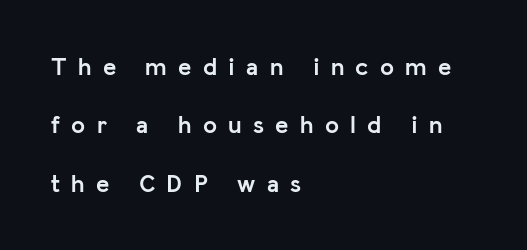
Q: Is the text bold? A: Yes.
Q: Is the text italic (slanted)? A: No, it is upright.
Q: Is the text underlined? A: No.
Q: How is the paragraph aligned? A: Left-aligned.
Q: Is the spacing between letters normal or unusually wide? A: Unusually wide.
Q: Is the spacing between lines tight, normal or loose? A: Loose.
